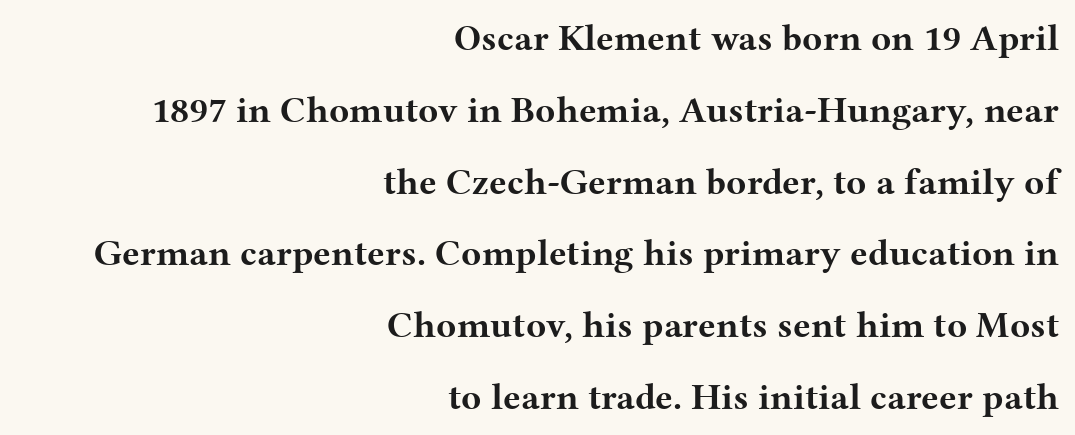
{"serif": "yes", "italic": "no", "bold": "yes", "weight": "bold", "width": "wide", "stroke_contrast": "medium", "x_height": "medium", "monospaced": "no", "underline": "no", "align": "right", "line_spacing": "loose", "line_spacing_ratio": 1.94, "letter_spacing": "normal", "letter_spacing_em": 0.0, "glyph_px": 37}
